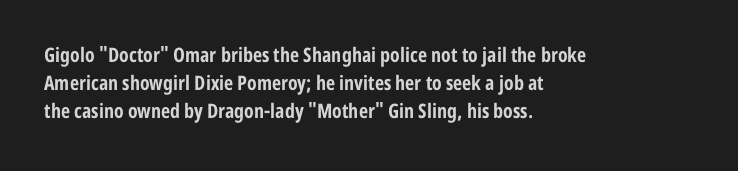
Upright lettering throughout. Each line starts at the same left margin while the right side varies. The passage shown has conventional tracking throughout. The glyphs have the mass of a bold cut. Summary of vertical rhythm: regular, with standard interline spacing. Words float on clear page, feet unadorned.
